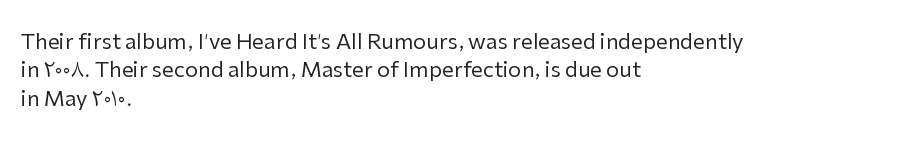
Q: Is the text bold? A: No.
Q: Is the text italic (slanted)? A: No, it is upright.
Q: Is the text underlined? A: No.
Q: How is the paragraph aligned? A: Left-aligned.
Q: Is the spacing between letters normal or unusually wide? A: Normal.
Q: Is the spacing between lines tight, normal or loose? A: Normal.
